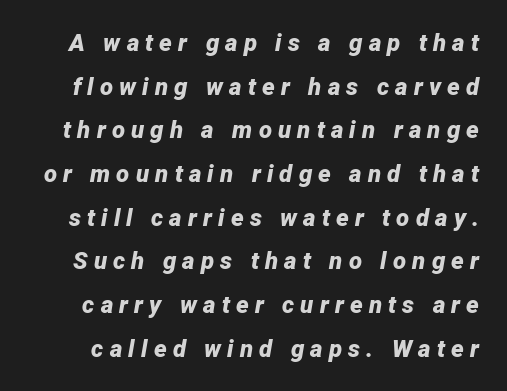
The rendering inserts visible extra space after every character. Beneath every word, the page is bare. Plenty of ink on the page — the face is bold. Slant detected: the letters are inclined.
